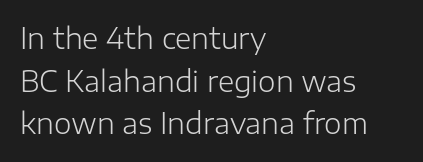
This sample is left-justified, so line endings fall wherever the words run out. The letters sit at their default tracking, neither squeezed nor spread. Do the characters align in a grid? No, the font is proportional. The line-height multiplier appears to be the usual default. Is the stroke heavy? The answer is a plain regular-or-lighter.
